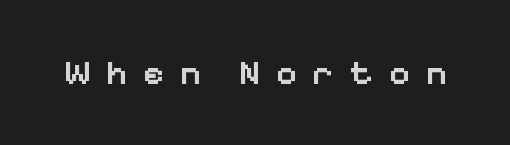
The rendering uses natural spacing where letterforms have individual widths. Bold? Not quite — semibold, heavier than regular but stopping short. The type sits square on the baseline with zero lean. Type without underlining. The face used here is a sans, in the tradition of grotesques and geometrics. Substantial extra tracking has been applied to these lines.
